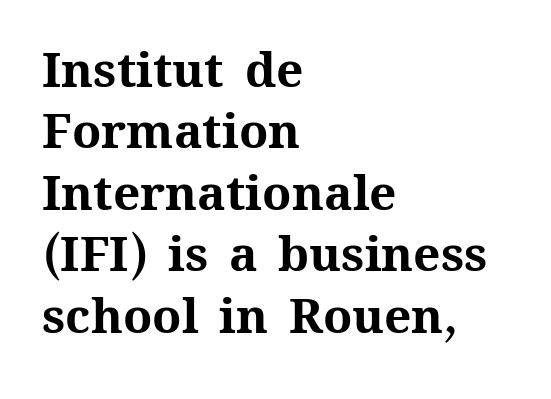
The image shows 48 px bold type, upright; set left-aligned, normal line spacing (1.28x), normal letter spacing, not underlined; medium stroke contrast and a medium x-height.
